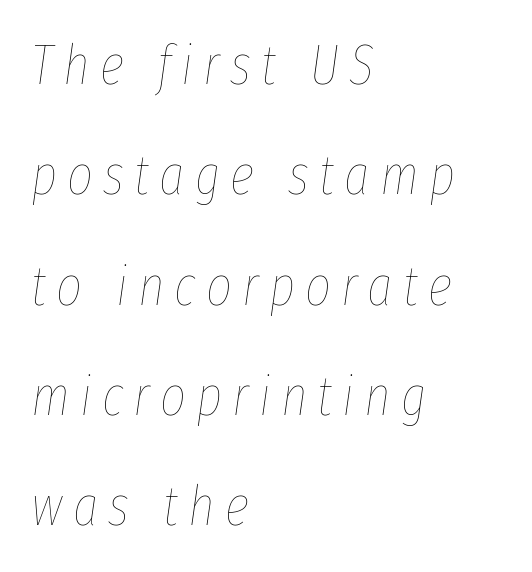
The image shows 56 px thin, condensed type, italic (leaning right); set left-aligned, loose line spacing (1.97x), not underlined; low stroke contrast and a medium x-height.
